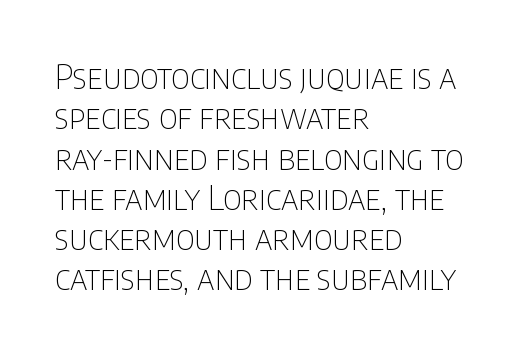
Q: Is the text bold? A: No.
Q: Is the text italic (slanted)? A: No, it is upright.
Q: Is the typeface a serif or a sans-serif typeface? A: Sans-serif.
Q: Is the text underlined? A: No.
Q: How is the paragraph aligned? A: Left-aligned.
Q: Is the spacing between letters normal or unusually wide? A: Normal.
Q: Width (condensed, normal, or wide)? A: Condensed.
Q: Stroke contrast? A: Low.
Q: x-height? A: Large.
Q: Monospaced? A: No.
